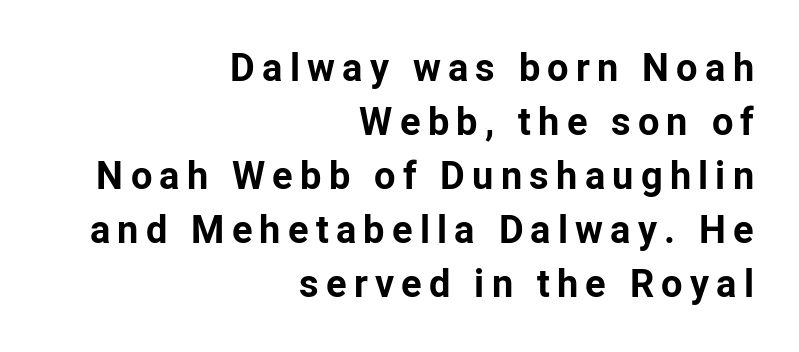
You can tell from the bare stems that sans-serif type was used. How heavy is the stroke? Heavy — this is a bold. In terms of leading, this rendering sits right in the middle. Glance below the letters and you will spot only blank space. In terms of posture, this sample is upright. Proportional: the letters do not fall into vertical columns.
